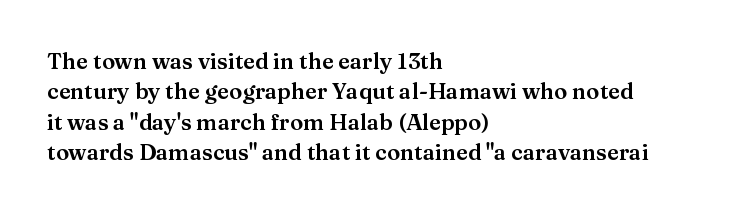
Q: Is the text italic (slanted)? A: No, it is upright.
Q: Is the text underlined? A: No.
Q: How is the paragraph aligned? A: Left-aligned.
Q: Is the spacing between letters normal or unusually wide? A: Normal.
Q: Is the spacing between lines tight, normal or loose? A: Normal.
